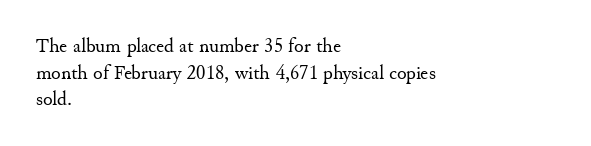
{"italic": "no", "bold": "no", "underline": "no", "align": "left", "line_spacing": "normal", "line_spacing_ratio": 1.33, "letter_spacing": "normal", "letter_spacing_em": 0.0, "glyph_px": 20}
